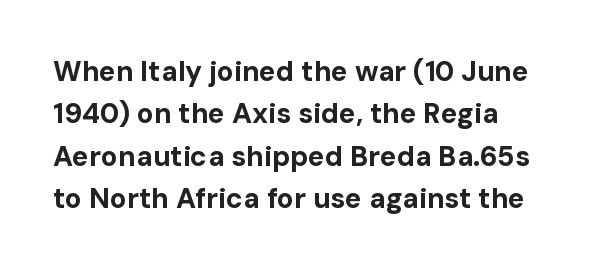
{"serif": "no", "italic": "no", "bold": "yes", "weight": "bold", "width": "normal", "stroke_contrast": "low", "x_height": "medium", "monospaced": "no", "underline": "no", "align": "left", "line_spacing": "normal", "line_spacing_ratio": 1.51, "letter_spacing": "normal", "letter_spacing_em": 0.0, "glyph_px": 28}
